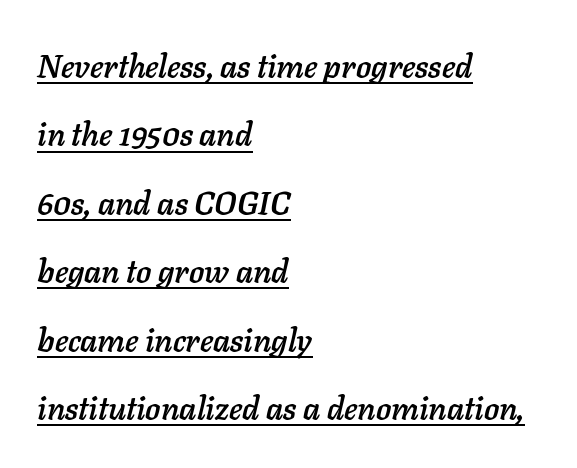
{"italic": "yes", "lean": "right", "slant_degrees": 11, "width": "normal", "stroke_contrast": "low", "x_height": "medium", "monospaced": "no", "underline": "yes", "align": "left", "line_spacing": "loose", "line_spacing_ratio": 2.14, "letter_spacing": "normal", "letter_spacing_em": 0.0, "glyph_px": 32}
